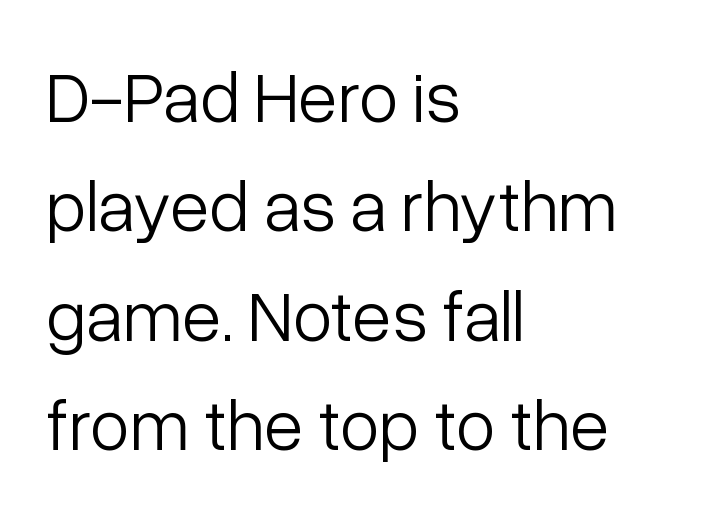
Q: Is the text bold? A: No.
Q: Is the text italic (slanted)? A: No, it is upright.
Q: Is the typeface a serif or a sans-serif typeface? A: Sans-serif.
Q: Is the text underlined? A: No.
Q: How is the paragraph aligned? A: Left-aligned.
Q: Is the spacing between letters normal or unusually wide? A: Normal.
Q: Is the spacing between lines tight, normal or loose? A: Normal.
Q: Width (condensed, normal, or wide)? A: Normal.
Q: Stroke contrast? A: Low.
Q: x-height? A: Medium.
Q: Monospaced? A: No.
